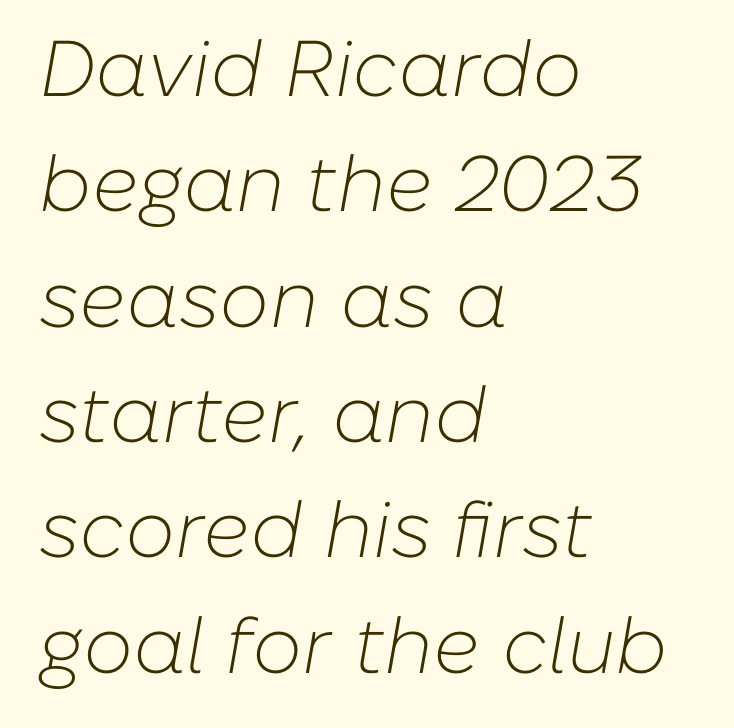
Is this a fixed-width face? No — the glyphs have proportional, varying widths. Think standard paragraph weight, or any step lighter than that. Line spacing here is normal. Nobody touched the tracking dial on this one. Typeset ragged right — the left edge is the straight one.
